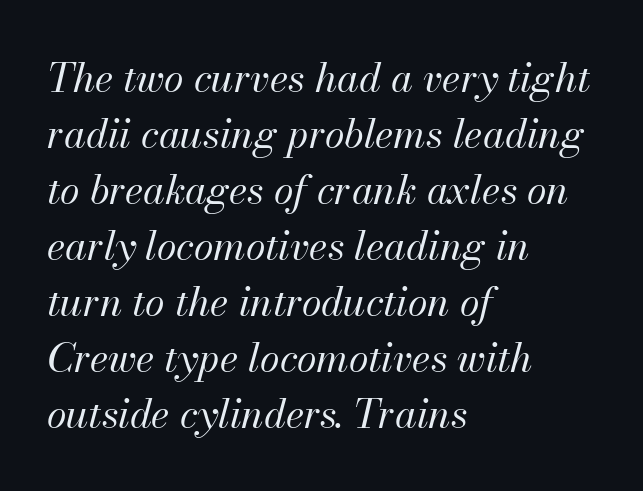
{"italic": "yes", "lean": "right", "slant_degrees": 13, "bold": "no", "weight": "regular", "width": "normal", "stroke_contrast": "medium", "x_height": "small", "monospaced": "no", "underline": "no", "align": "left", "line_spacing": "normal", "line_spacing_ratio": 1.4, "letter_spacing": "normal", "letter_spacing_em": 0.0, "glyph_px": 40}
